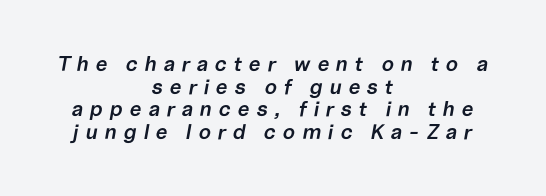
Q: Is the text bold? A: Semi-bold.
Q: Is the text italic (slanted)? A: Yes, it leans right by about 10 degrees.
Q: Is the text underlined? A: No.
Q: How is the paragraph aligned? A: Centered.
Q: Is the spacing between letters normal or unusually wide? A: Unusually wide.
Q: Is the spacing between lines tight, normal or loose? A: Tight.
